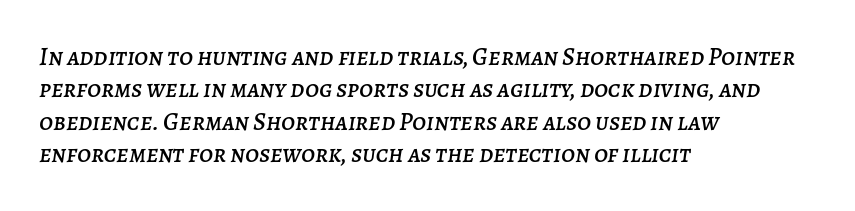
Q: Is the text italic (slanted)? A: Yes, it leans right by about 7 degrees.
Q: Is the text underlined? A: No.
Q: How is the paragraph aligned? A: Left-aligned.
Q: Is the spacing between letters normal or unusually wide? A: Normal.
Q: Is the spacing between lines tight, normal or loose? A: Normal.
